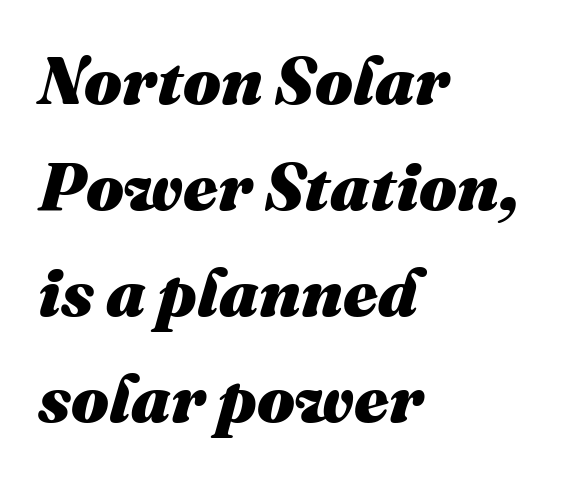
The image shows 67 px heavy type, italic (leaning right); set left-aligned, normal line spacing (1.58x), normal letter spacing, not underlined; medium stroke contrast and a medium x-height.
